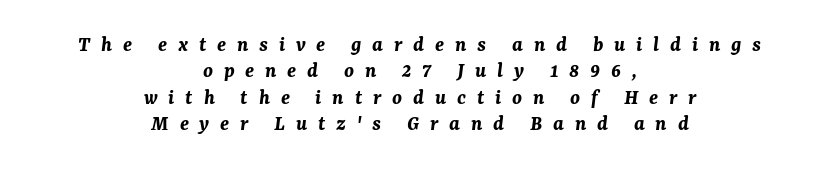
{"italic": "yes", "lean": "right", "slant_degrees": 7, "bold": "yes", "underline": "no", "align": "center", "line_spacing_ratio": 1.2, "letter_spacing": "wide", "letter_spacing_em": 0.49, "glyph_px": 22}
